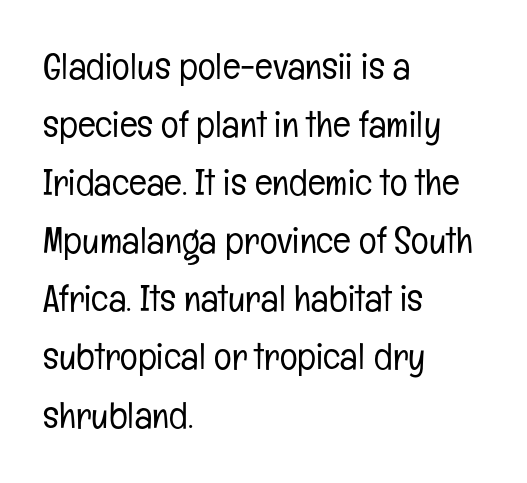
The image shows 37 px light, condensed sans-serif type, upright; set left-aligned, normal line spacing (1.57x), normal letter spacing, not underlined; low stroke contrast and a medium x-height.
